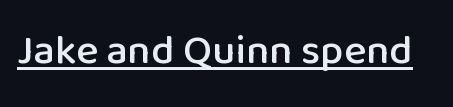
{"serif": "no", "italic": "no", "width": "normal", "stroke_contrast": "low", "x_height": "medium", "monospaced": "no", "underline": "yes", "letter_spacing": "normal", "letter_spacing_em": 0.0, "glyph_px": 42}
